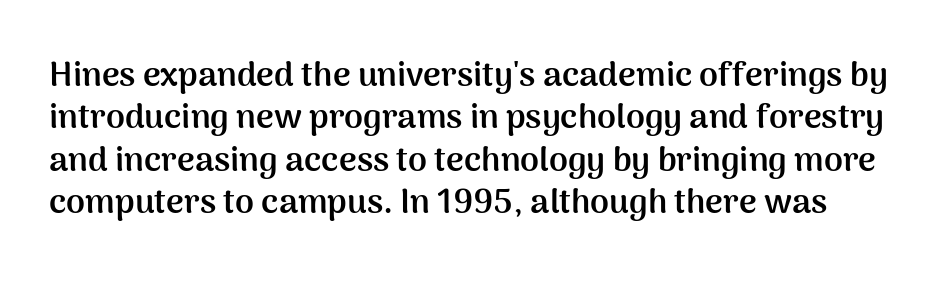
{"serif": "no", "italic": "no", "bold": "yes", "weight": "semibold", "width": "normal", "stroke_contrast": "medium", "x_height": "medium", "monospaced": "no", "underline": "no", "line_spacing": "normal", "line_spacing_ratio": 1.25, "letter_spacing": "normal", "letter_spacing_em": 0.0, "glyph_px": 34}
